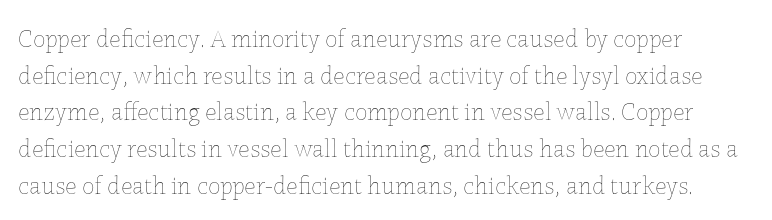
Q: Is the text bold? A: No.
Q: Is the text italic (slanted)? A: No, it is upright.
Q: Is the text underlined? A: No.
Q: Is the spacing between letters normal or unusually wide? A: Normal.
Q: Is the spacing between lines tight, normal or loose? A: Normal.
